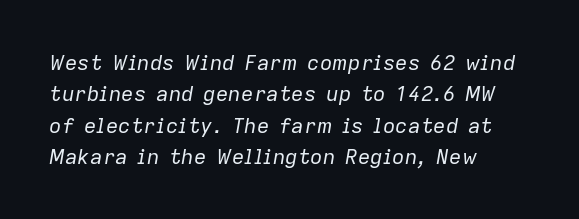
The line-height multiplier appears to be the usual default. In terms of posture, this sample is oblique. The rendering keeps characters at their native spacing. The compositor pushed each line to the left boundary. Stems here are at most as thick as an everyday book face.
